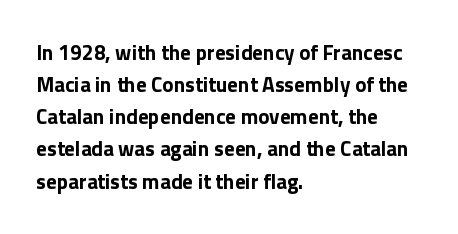
Q: Is the text bold? A: Yes.
Q: Is the text italic (slanted)? A: No, it is upright.
Q: Is the text underlined? A: No.
Q: How is the paragraph aligned? A: Left-aligned.
Q: Is the spacing between letters normal or unusually wide? A: Normal.
Q: Is the spacing between lines tight, normal or loose? A: Normal.
